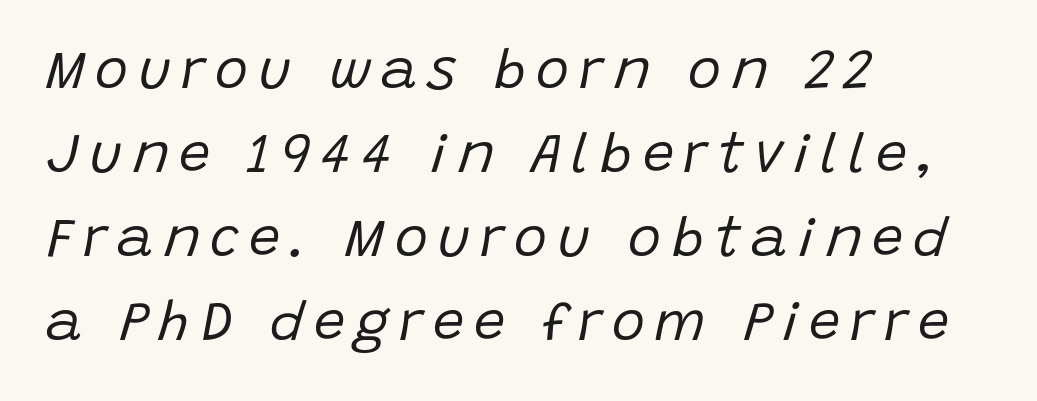
The image shows 56 px regular-weight type, italic (leaning right); set left-aligned, normal line spacing (1.5x), not underlined; low stroke contrast and a large x-height.
